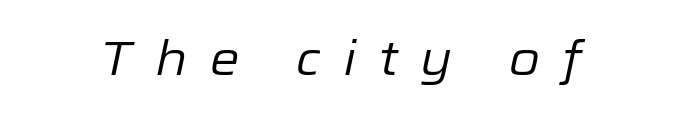
A typesetter would call this proportional, since set widths differ per character. The space directly below the letters is spotless. Substantial extra tracking has been applied to these lines. Bold? No — there's no thickening of the strokes. This is oblique type, the kind used for emphasis or titles.
